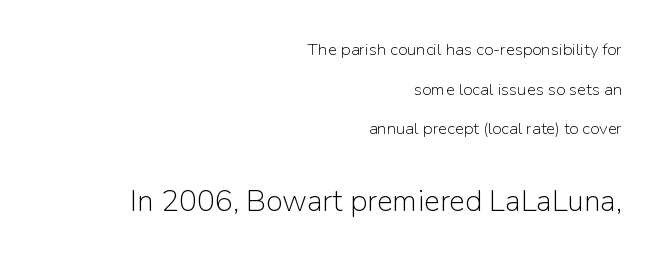
Caption: upper text group reduced, lower text group enlarged. Lines of text with bare space underneath. No letter is thick-stroked: the sample isn't bold. The face used here is rendered with its standard letterfit. Teacher's note: observe the even right margin — that is flush-right alignment. Summary of vertical rhythm: relaxed, with wide interline spacing.
